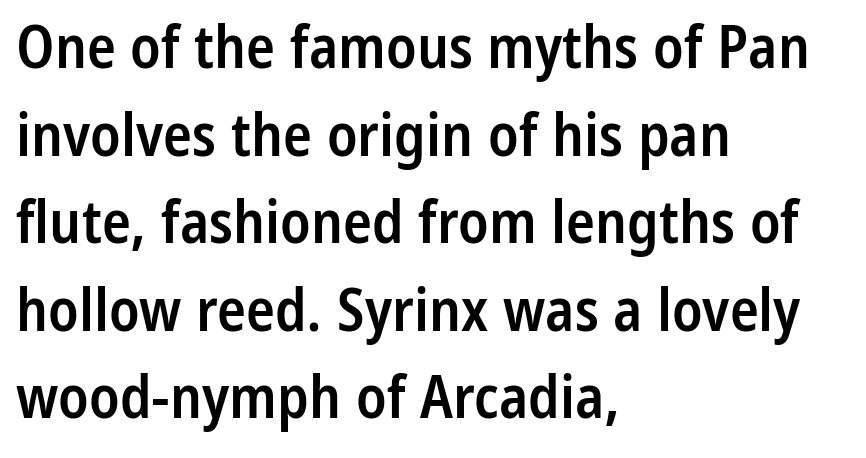
Beneath every word, the page is bare. The sample has been set in demibold, a notch under bold. Think of a printed novel: that variable character pitch is what you see here. No extra tracking has been applied to these lines.
